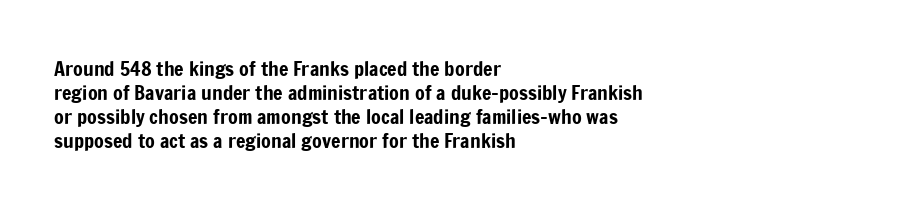
Does the lettering tilt? It doesn't — this is upright. The lines are quadded left. Unmarked baselines from the first word to the last. Characters follow at the spacing the type designer built in.
